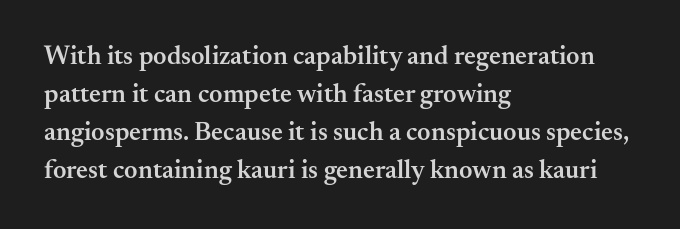
{"italic": "no", "bold": "semi", "underline": "no", "align": "left", "line_spacing": "normal", "line_spacing_ratio": 1.46, "letter_spacing": "normal", "letter_spacing_em": 0.0, "glyph_px": 26}
